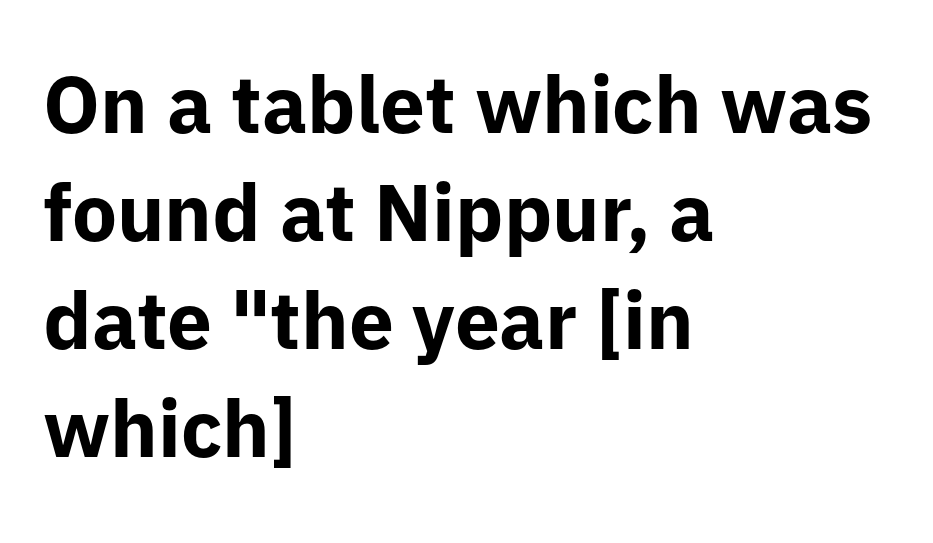
These lines are set flush left with a ragged right edge. Style check: upright. A typesetter would call this proportional, since set widths differ per character. The sample has been set heavy, in full bold.
